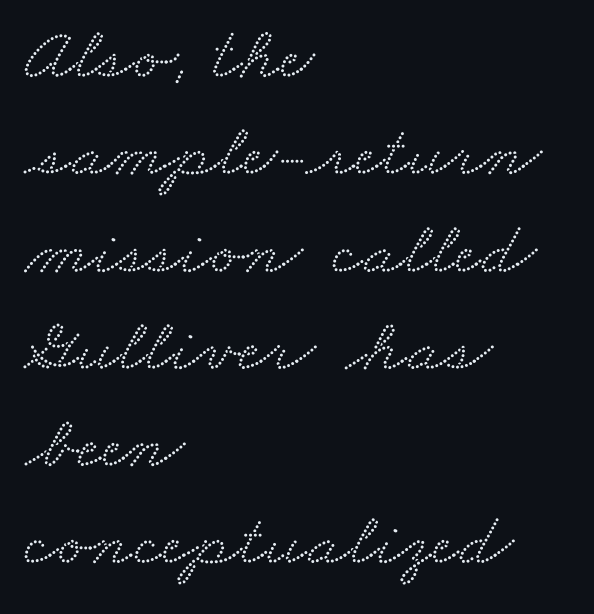
The passage shown has conventional tracking throughout. In terms of letterform style, serifs are clearly present. Line spacing here is normal. Is this a fixed-width face? No — the glyphs have proportional, varying widths. Quick note: underline off.
